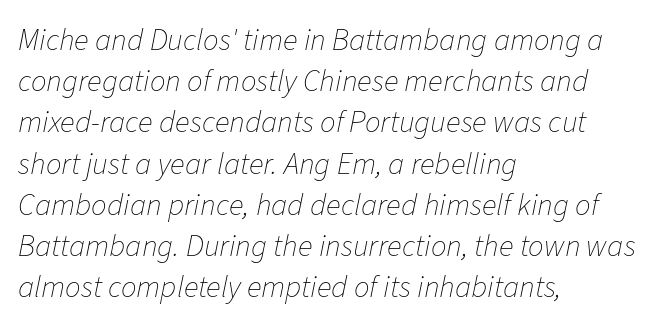
The image shows 31 px thin type, italic (leaning right); set left-aligned, normal line spacing (1.33x), normal letter spacing, not underlined; low stroke contrast and a medium x-height.
